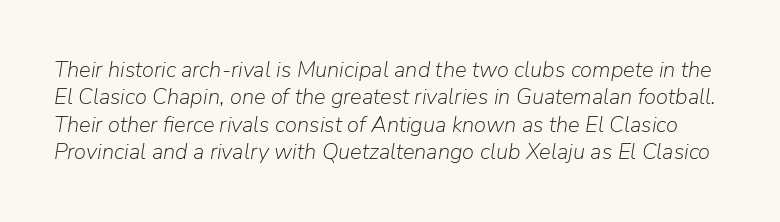
The image shows 22 px text type, italic (leaning right); set normal line spacing (1.25x), normal letter spacing, not underlined.
